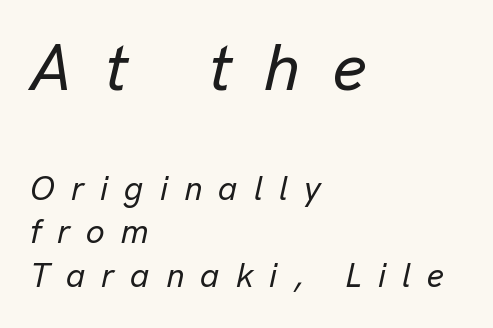
The image shows 66 px text type, italic (leaning right); set left-aligned, normal line spacing (1.32x), unusually wide letter spacing (+0.49 em), not underlined; the first (top) block is 2.0x larger; low stroke contrast and a medium x-height.
